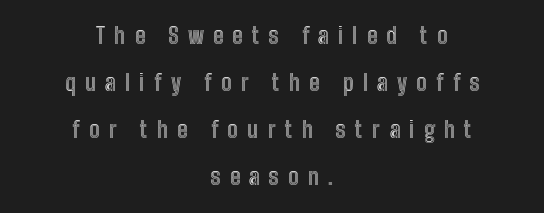
The image shows 22 px text type, upright; set centered, loose line spacing (2.14x), unusually wide letter spacing (+0.42 em), not underlined.
